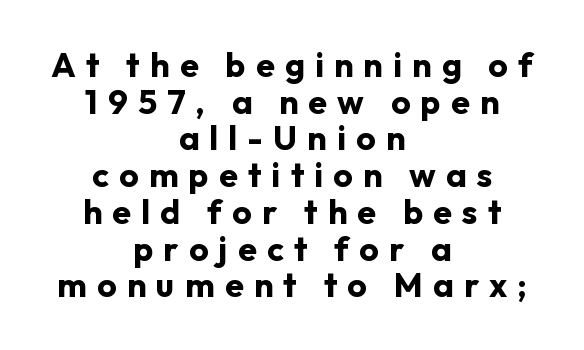
Does the leading feel generous? Not at all — it's pinched. Look at the tracking — it's clearly loosened, letters drifting apart. This is roman type, the default non-slanted kind. Type style note: lacks serifs. Descenders are the only things crossing below the line. The rendering uses a bold face; every stroke is thick and dark.
